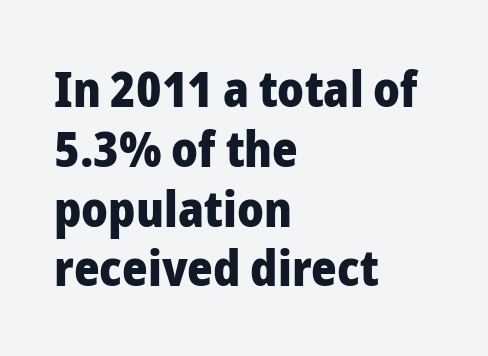
Pretty heavy lettering here — definitely bold. Letter spacing: default. A typesetter would call this proportional, since set widths differ per character. The paragraph shown leans on its left margin.
